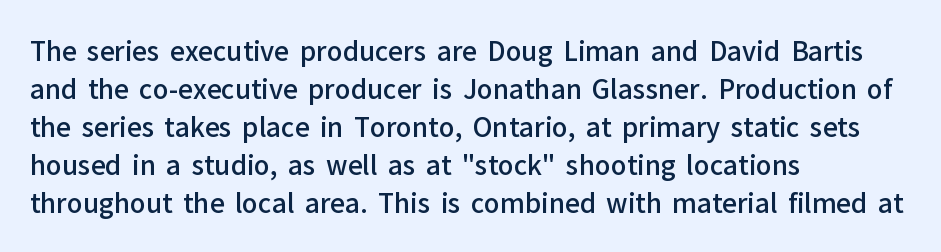
The image shows 26 px text type, upright; set left-aligned, normal line spacing (1.46x), normal letter spacing, not underlined.
